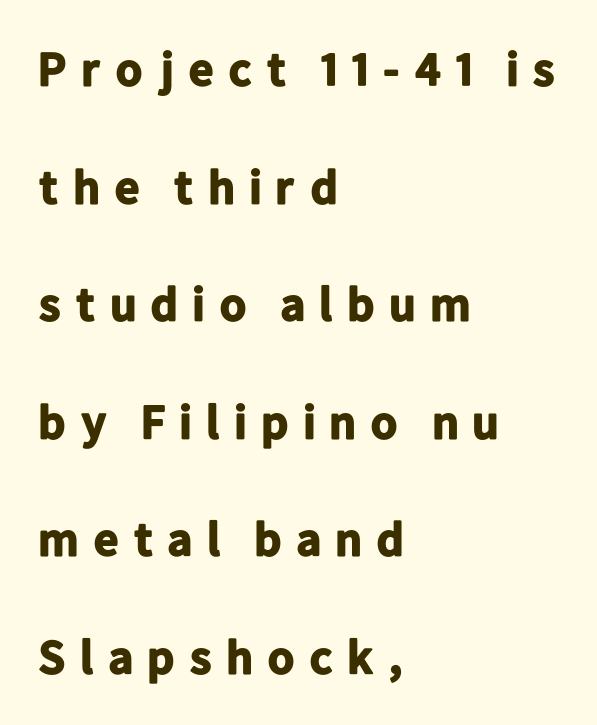
{"serif": "no", "italic": "no", "bold": "yes", "weight": "bold", "width": "normal", "stroke_contrast": "low", "x_height": "medium", "monospaced": "no", "underline": "no", "align": "left", "line_spacing": "loose", "line_spacing_ratio": 2.45, "letter_spacing": "wide", "letter_spacing_em": 0.24, "glyph_px": 48}
